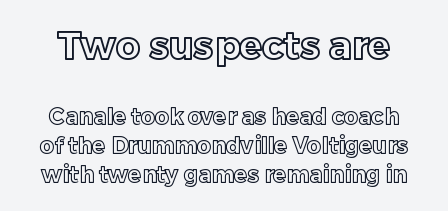
The face used here is rendered with its standard letterfit. These lines are rendered in a variable-pitch font. It's the straight-up-and-down kind of type. How would I describe the line gaps? Plain and ordinary. In this sample the first text group is rendered at the bigger scale. Check the space under the baseline: it is left empty.
